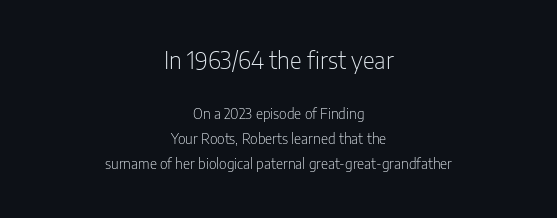
The cut favours lightness, reaching ordinary text weight at its darkest. Teacher's note: observe the equal gaps on both sides — that is centered alignment. The foot of each line stays bare and open. Compared with typical body copy, the letter spacing here is the same.
